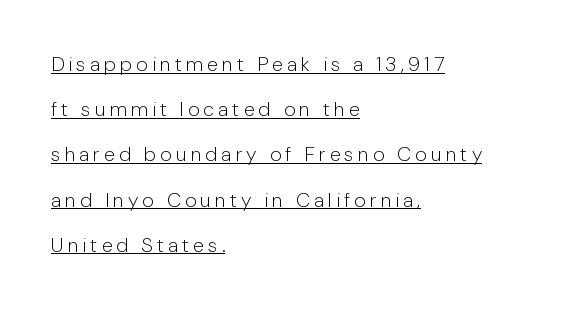
The text block is weighted toward the left margin, trailing off unevenly rightward. Counters stay open thanks to moderate or lighter strokes. Characters remain perfectly vertical along every line. Underline: present.
